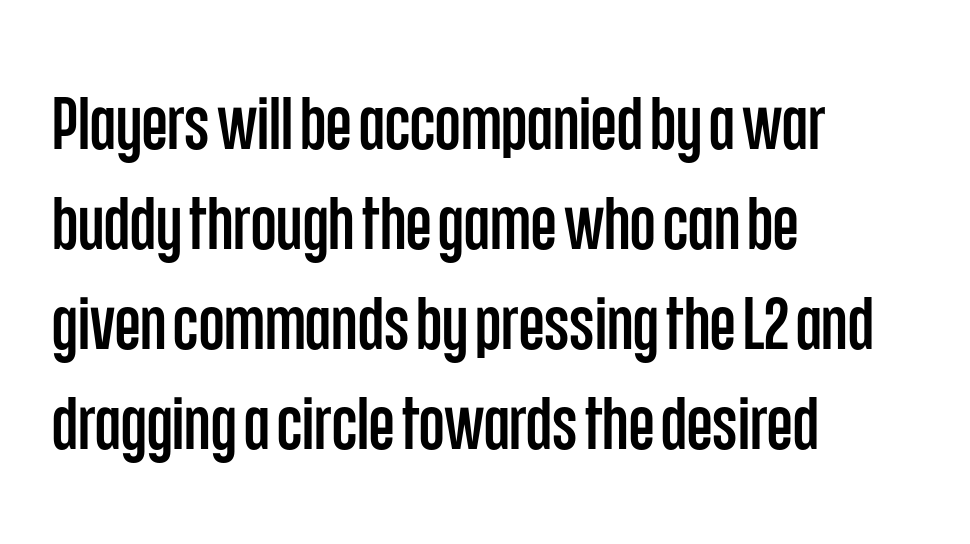
Typeset ragged right — the left edge is the straight one. The line-height multiplier appears to be the usual default. There is no visible air inserted between adjacent glyphs. Look at the bottom of the vertical strokes: they stop flat, with no serifs.
